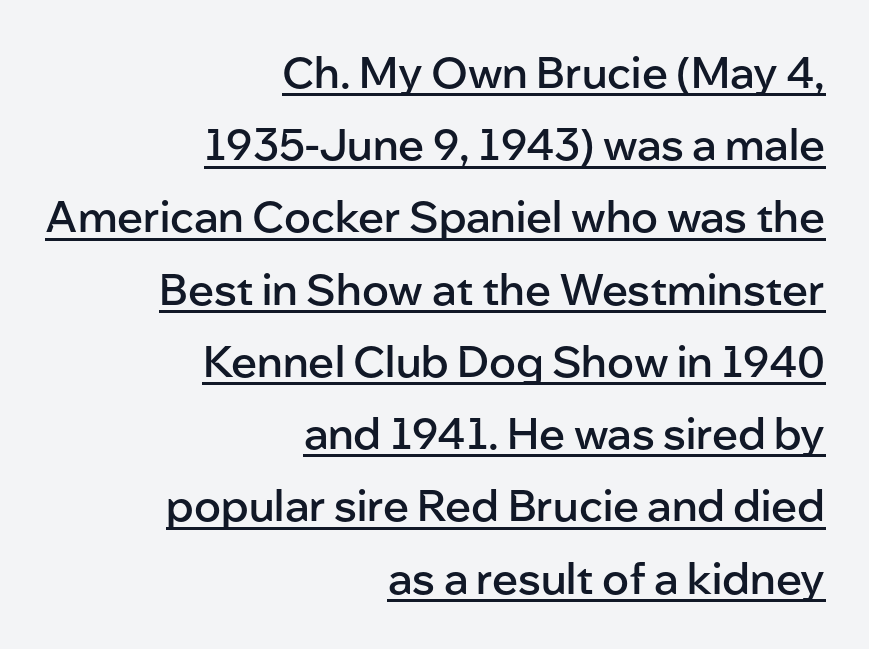
Q: Is the text bold? A: Semi-bold.
Q: Is the text italic (slanted)? A: No, it is upright.
Q: Is the typeface a serif or a sans-serif typeface? A: Sans-serif.
Q: Is the text underlined? A: Yes.
Q: How is the paragraph aligned? A: Right-aligned.
Q: Is the spacing between letters normal or unusually wide? A: Normal.
Q: Is the spacing between lines tight, normal or loose? A: Normal.
Q: Width (condensed, normal, or wide)? A: Normal.
Q: Stroke contrast? A: Low.
Q: x-height? A: Medium.
Q: Monospaced? A: No.
